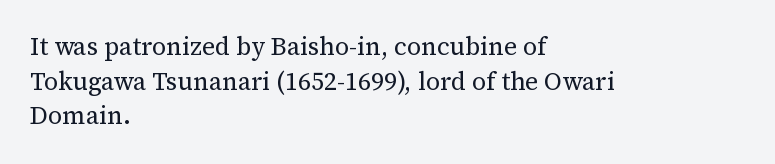
The image shows 25 px text type, upright; set left-aligned, normal line spacing (1.39x), normal letter spacing, not underlined.
